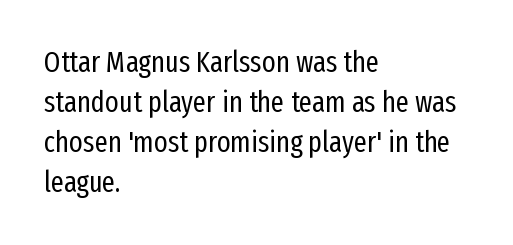
{"serif": "no", "italic": "no", "bold": "no", "weight": "regular", "width": "condensed", "stroke_contrast": "low", "x_height": "medium", "monospaced": "no", "underline": "no", "align": "left", "line_spacing": "normal", "line_spacing_ratio": 1.38, "letter_spacing": "normal", "letter_spacing_em": 0.0, "glyph_px": 29}
